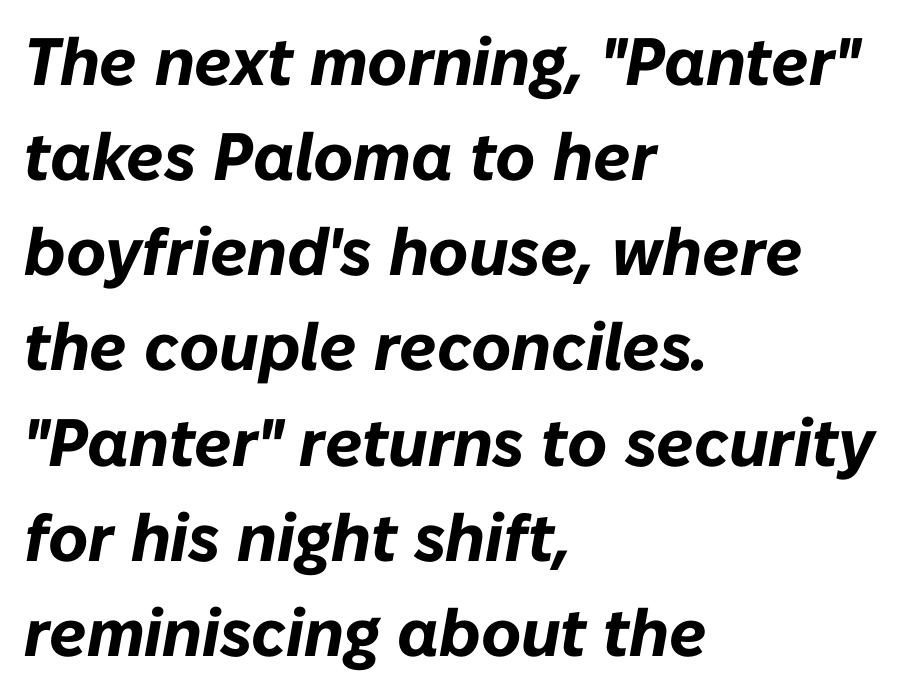
A typesetter would call this proportional, since set widths differ per character. Check under the words: just untouched page. The ragged edge is on the right, which tells us the setting is flush left. Quick note: interline space is typical. Short note: letters normally spaced. Posture: slanted.
